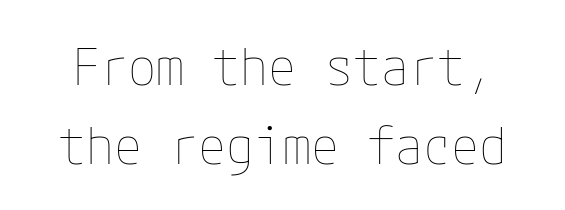
The designer left line spacing at the default. The line texture is even and compact thanks to regular tracking. Caption: face not bold, strokes unweighted. Upright lettering throughout. Only glyphs here, with clear space below each row.
